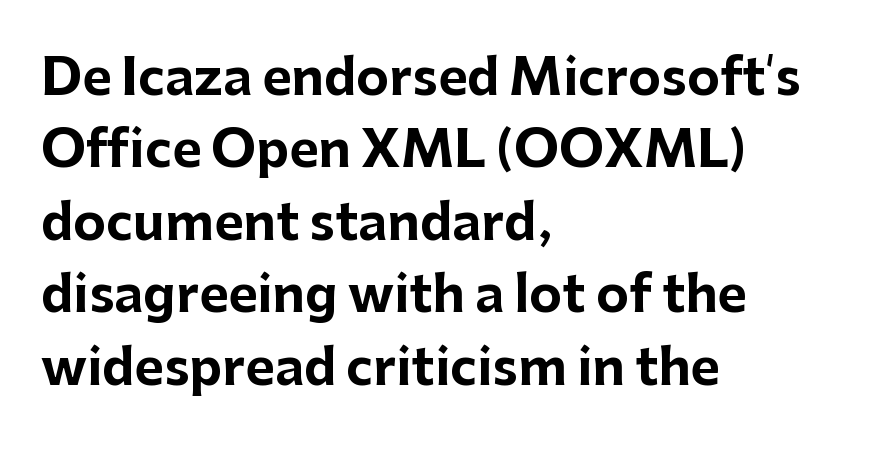
{"serif": "no", "italic": "no", "bold": "yes", "weight": "bold", "width": "normal", "stroke_contrast": "low", "x_height": "medium", "monospaced": "no", "underline": "no", "align": "left", "line_spacing": "normal", "line_spacing_ratio": 1.45, "letter_spacing": "normal", "letter_spacing_em": 0.0, "glyph_px": 50}
